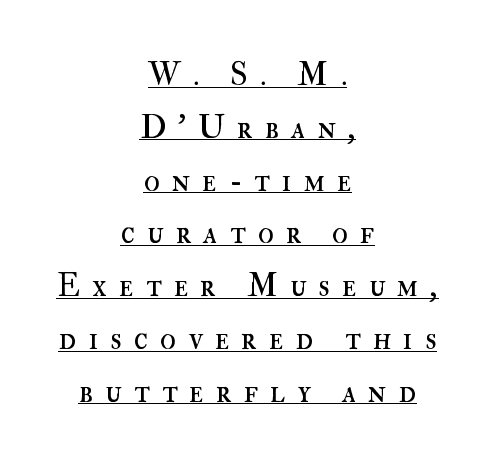
Q: Is the text bold? A: No.
Q: Is the text italic (slanted)? A: No, it is upright.
Q: Is the text underlined? A: Yes.
Q: How is the paragraph aligned? A: Centered.
Q: Is the spacing between letters normal or unusually wide? A: Unusually wide.
Q: Is the spacing between lines tight, normal or loose? A: Normal.
Q: Width (condensed, normal, or wide)? A: Normal.
Q: Stroke contrast? A: High.
Q: x-height? A: Small.
Q: Monospaced? A: No.
